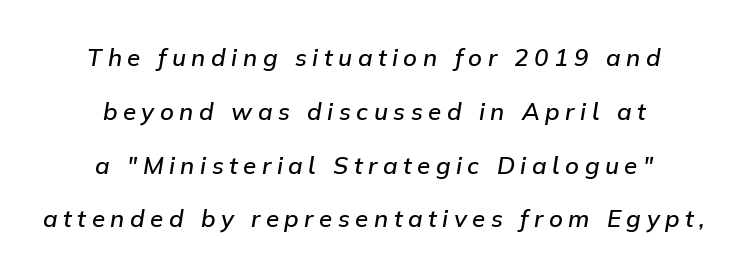
Summary of weight: moderately heavy, a semibold. Honestly, the letter spacing is so wide it's the main thing you notice. Both edges are ragged and mirror each other, which tells us the setting is centered. Whoever set this chose breathing room over compactness in the vertical rhythm. The space directly below the letters is spotless.
